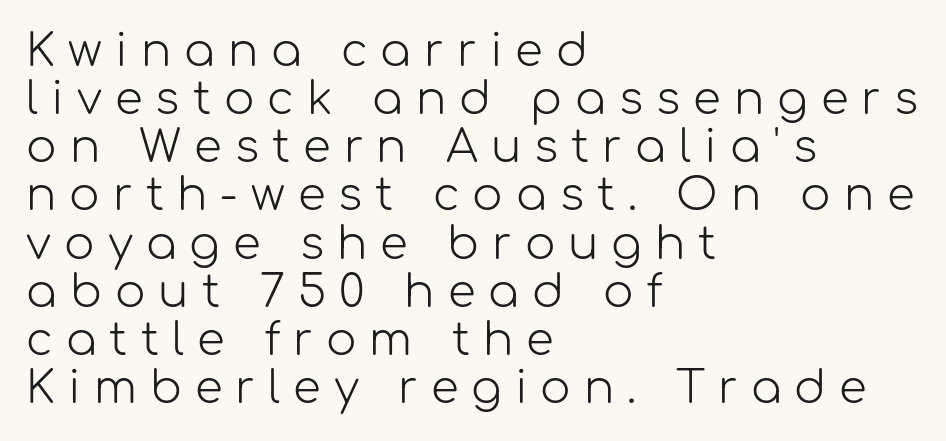
Q: Is the text bold? A: No.
Q: Is the text italic (slanted)? A: No, it is upright.
Q: Is the typeface a serif or a sans-serif typeface? A: Sans-serif.
Q: Is the text underlined? A: No.
Q: How is the paragraph aligned? A: Left-aligned.
Q: Is the spacing between letters normal or unusually wide? A: Unusually wide.
Q: Is the spacing between lines tight, normal or loose? A: Tight.
Q: Width (condensed, normal, or wide)? A: Normal.
Q: Stroke contrast? A: Low.
Q: x-height? A: Medium.
Q: Monospaced? A: No.
